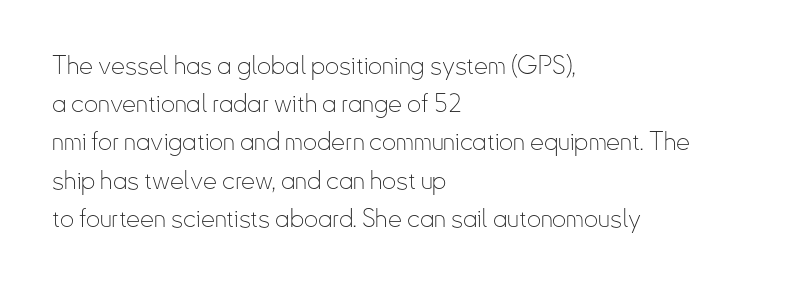
The glyphs are unaccompanied by any horizontal stroke below them. Posture: vertical. These lines keep a tight, regular rhythm from letter to letter. Interline gaps are of average width in this sample. The paragraph shown leans on its left margin.
